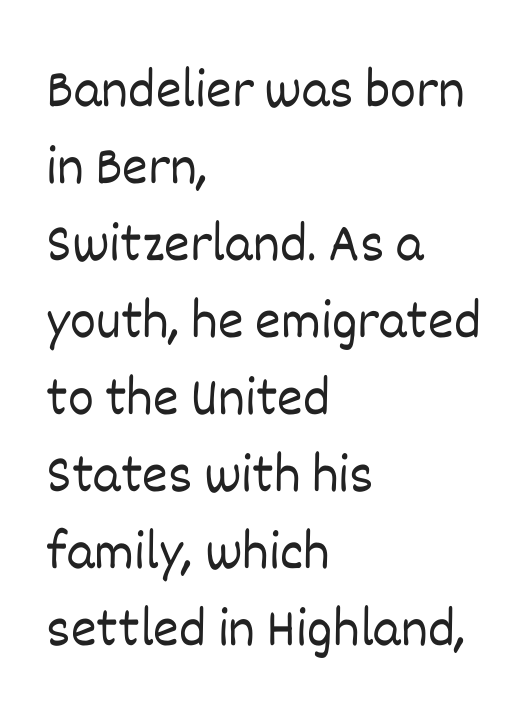
Q: Is the text bold? A: No.
Q: Is the text italic (slanted)? A: No, it is upright.
Q: Is the text underlined? A: No.
Q: How is the paragraph aligned? A: Left-aligned.
Q: Is the spacing between letters normal or unusually wide? A: Normal.
Q: Is the spacing between lines tight, normal or loose? A: Normal.
Q: Width (condensed, normal, or wide)? A: Normal.
Q: Stroke contrast? A: Low.
Q: x-height? A: Large.
Q: Monospaced? A: No.
